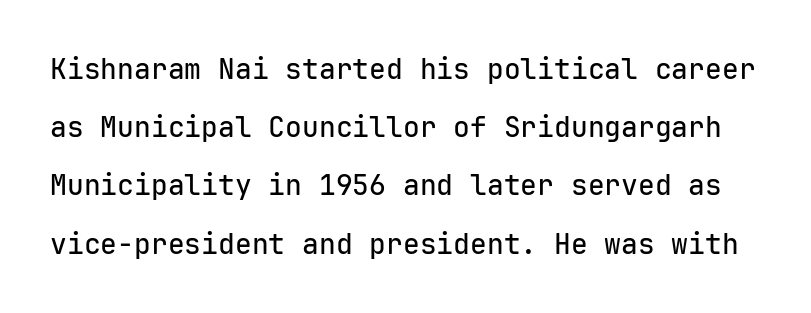
Q: Is the text italic (slanted)? A: No, it is upright.
Q: Is the typeface a serif or a sans-serif typeface? A: Sans-serif.
Q: Is the text underlined? A: No.
Q: Is the spacing between letters normal or unusually wide? A: Normal.
Q: Is the spacing between lines tight, normal or loose? A: Loose.
Q: Width (condensed, normal, or wide)? A: Normal.
Q: Stroke contrast? A: Low.
Q: x-height? A: Medium.
Q: Monospaced? A: Yes.
